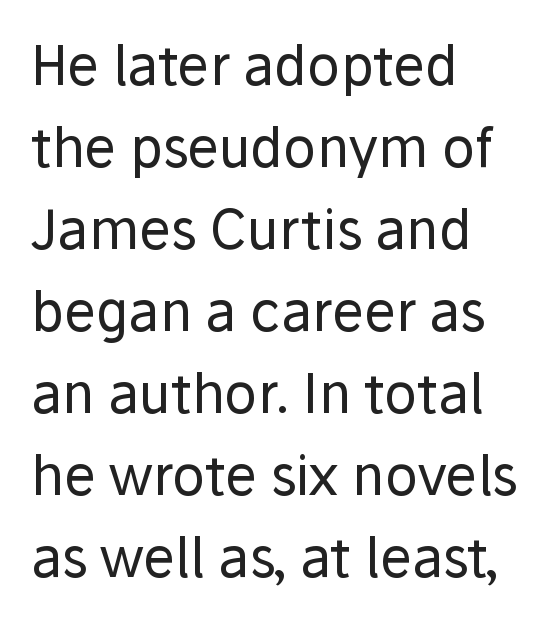
Q: Is the text bold? A: No.
Q: Is the text italic (slanted)? A: No, it is upright.
Q: Is the typeface a serif or a sans-serif typeface? A: Sans-serif.
Q: Is the text underlined? A: No.
Q: How is the paragraph aligned? A: Left-aligned.
Q: Is the spacing between letters normal or unusually wide? A: Normal.
Q: Is the spacing between lines tight, normal or loose? A: Normal.
Q: Width (condensed, normal, or wide)? A: Normal.
Q: Stroke contrast? A: Low.
Q: x-height? A: Medium.
Q: Monospaced? A: No.
